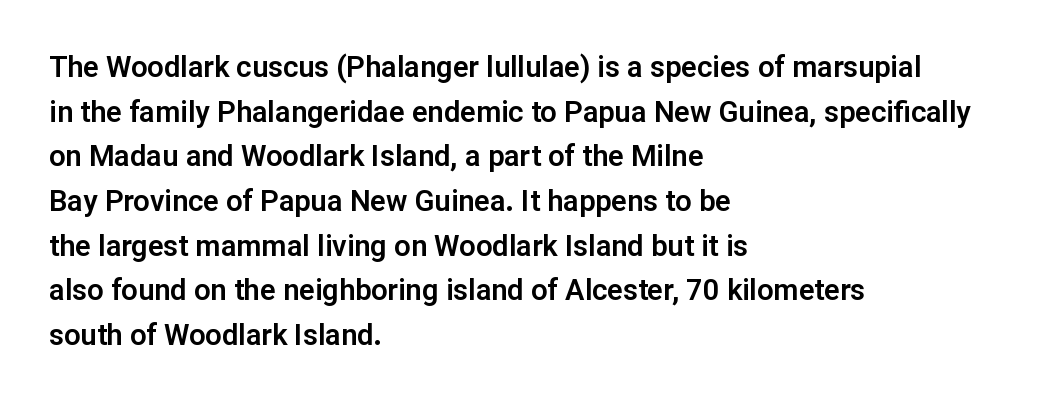
Nope, no serifs anywhere on these letters. You can tell it's not italic because the verticals are truly vertical. What's the leading like? Ordinary, nothing unusual. All the whitespace from short lines collects on the right. Tracking value appears to be zero — textbook default spacing.
